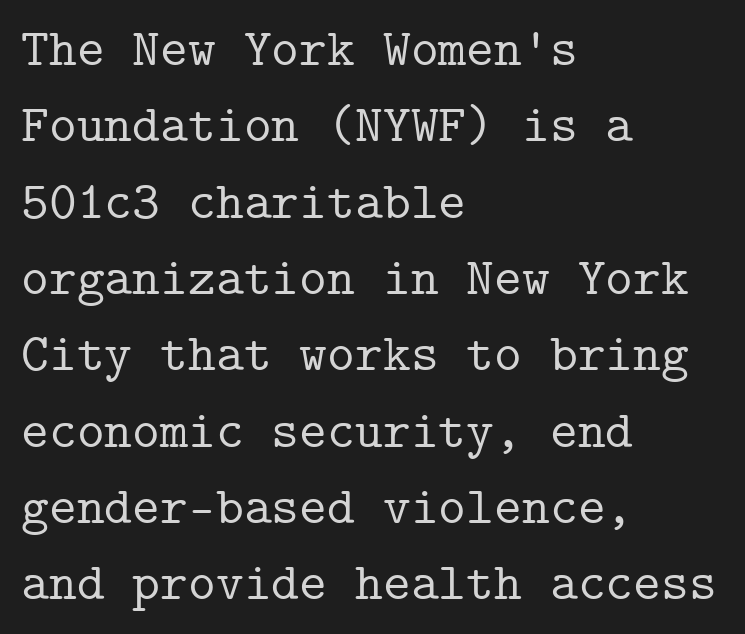
The image shows 53 px serif type, upright, monospaced; set left-aligned, normal line spacing (1.44x), normal letter spacing, not underlined; low stroke contrast and a medium x-height.
